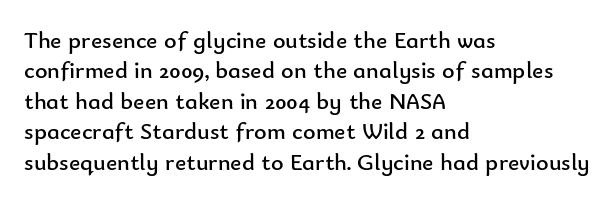
{"italic": "no", "bold": "no", "underline": "no", "align": "left", "line_spacing": "normal", "line_spacing_ratio": 1.27, "letter_spacing": "normal", "letter_spacing_em": 0.0, "glyph_px": 24}
